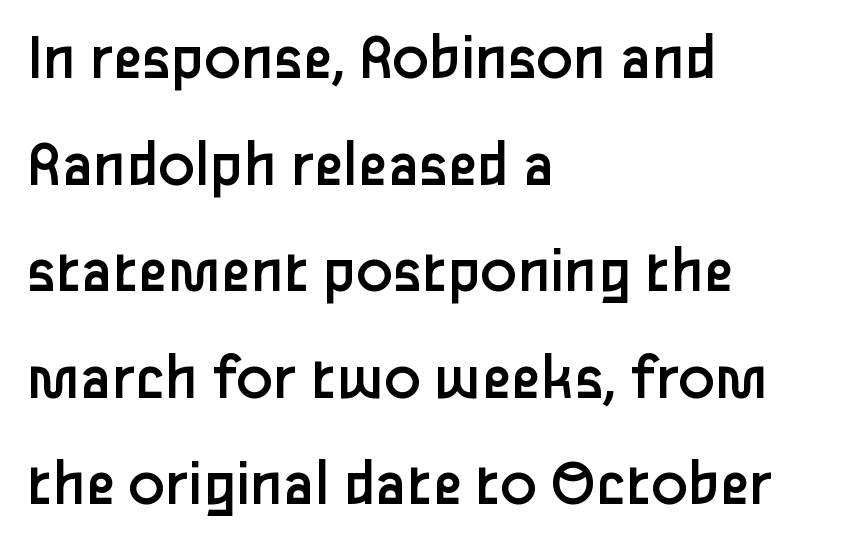
{"serif": "no", "italic": "no", "bold": "no", "weight": "regular", "width": "normal", "stroke_contrast": "low", "x_height": "medium", "monospaced": "no", "underline": "no", "align": "left", "line_spacing": "normal", "line_spacing_ratio": 1.59, "letter_spacing": "normal", "letter_spacing_em": 0.0, "glyph_px": 67}
